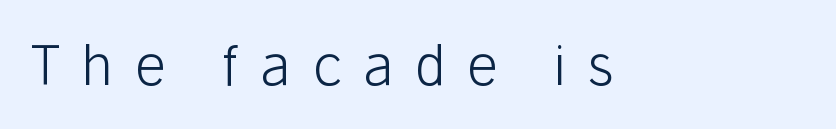
No word sits above an underline. Ordinary non-slanted type is in use. You could only call the tracking loose — the letters float apart. The passage shown is not bold in any degree. A typesetter would call this proportional, since set widths differ per character. The typeface chosen for these lines omits serifs.
